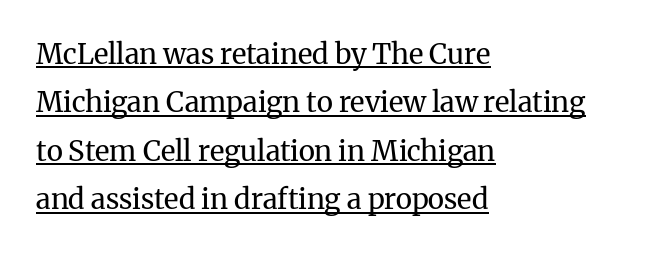
Q: Is the text bold? A: No.
Q: Is the text italic (slanted)? A: No, it is upright.
Q: Is the typeface a serif or a sans-serif typeface? A: Serif.
Q: Is the text underlined? A: Yes.
Q: How is the paragraph aligned? A: Left-aligned.
Q: Is the spacing between letters normal or unusually wide? A: Normal.
Q: Width (condensed, normal, or wide)? A: Normal.
Q: Stroke contrast? A: Medium.
Q: x-height? A: Medium.
Q: Monospaced? A: No.
